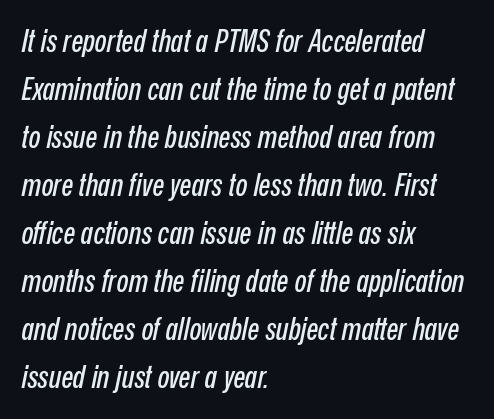
Q: Is the text italic (slanted)? A: Yes, it leans right by about 12 degrees.
Q: Is the text underlined? A: No.
Q: How is the paragraph aligned? A: Left-aligned.
Q: Is the spacing between letters normal or unusually wide? A: Normal.
Q: Is the spacing between lines tight, normal or loose? A: Normal.
Q: Width (condensed, normal, or wide)? A: Condensed.
Q: Stroke contrast? A: Low.
Q: x-height? A: Medium.
Q: Monospaced? A: No.
